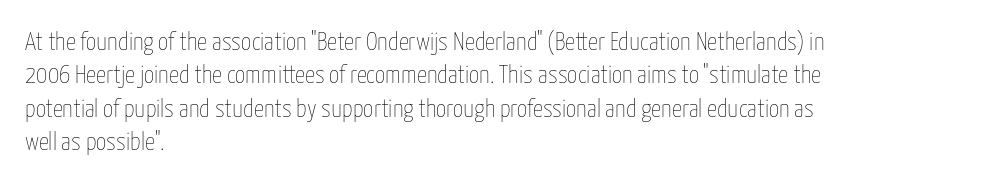
{"italic": "no", "bold": "no", "underline": "no", "align": "left", "line_spacing": "normal", "line_spacing_ratio": 1.34, "letter_spacing": "normal", "letter_spacing_em": 0.0, "glyph_px": 25}
